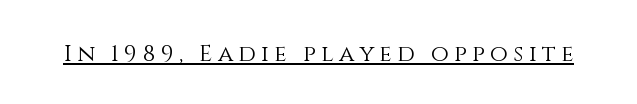
The image shows 23 px text type, upright; set unusually wide letter spacing (+0.23 em), underlined.
